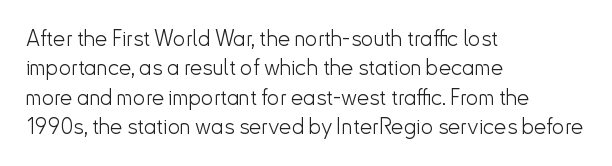
Bare-footed words on every line. Every stem runs plumb, perpendicular to the baseline. The typesetting does not lean heavy: it is not bold. Tracking value appears to be zero — textbook default spacing. The vertical gap from one line to the next is medium.
